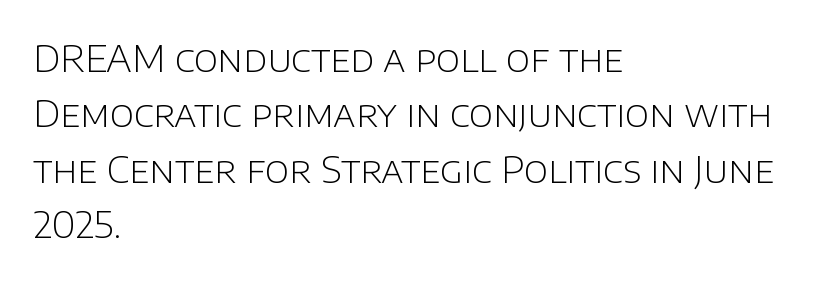
The image shows 37 px light sans-serif type, upright; set left-aligned, normal line spacing (1.5x), normal letter spacing, not underlined; low stroke contrast and a large x-height.
